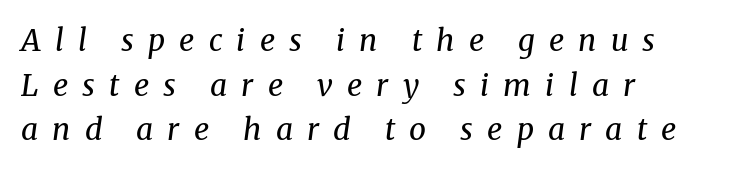
The cut favours lightness, reaching ordinary text weight at its darkest. Decoration check: the copy has no underline. This rendering widens character spacing well past its baseline value. Is this a fixed-width face? No — the glyphs have proportional, varying widths. The block of text has a typical density, with ordinary space between rows. This sample uses a serif face.
